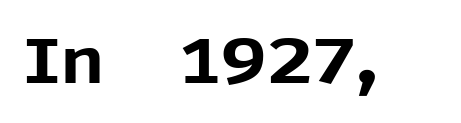
{"serif": "no", "italic": "no", "bold": "yes", "weight": "bold", "width": "normal", "x_height": "medium", "monospaced": "no", "underline": "no", "letter_spacing": "normal", "letter_spacing_em": 0.0, "glyph_px": 64}
